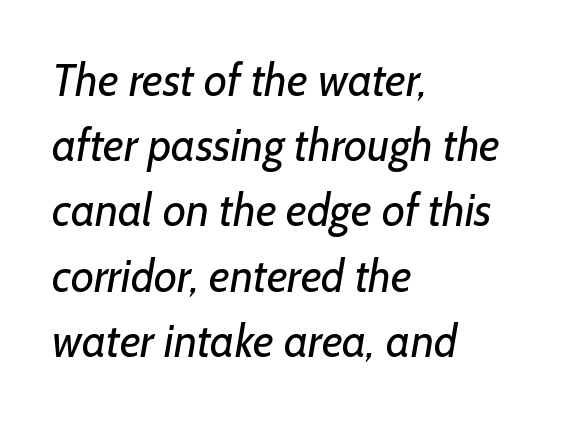
{"serif": "no", "bold": "no", "weight": "regular", "width": "normal", "stroke_contrast": "low", "x_height": "medium", "monospaced": "no", "underline": "no", "align": "left", "line_spacing": "normal", "line_spacing_ratio": 1.45, "letter_spacing": "normal", "letter_spacing_em": 0.0, "glyph_px": 45}
